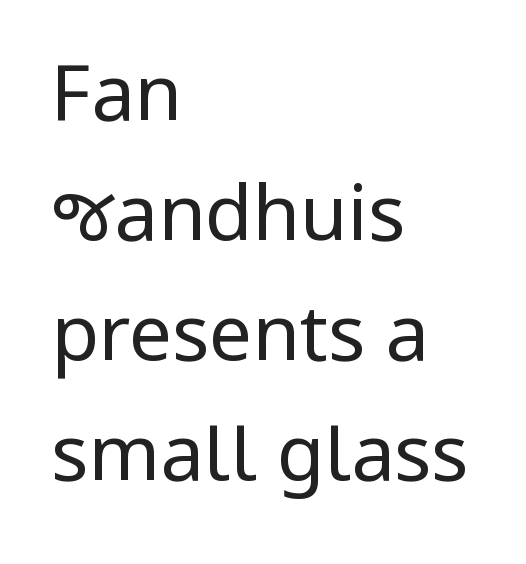
The image shows 77 px regular-weight, condensed sans-serif type, upright; set left-aligned, normal line spacing (1.56x), normal letter spacing, not underlined; low stroke contrast and a large x-height.
